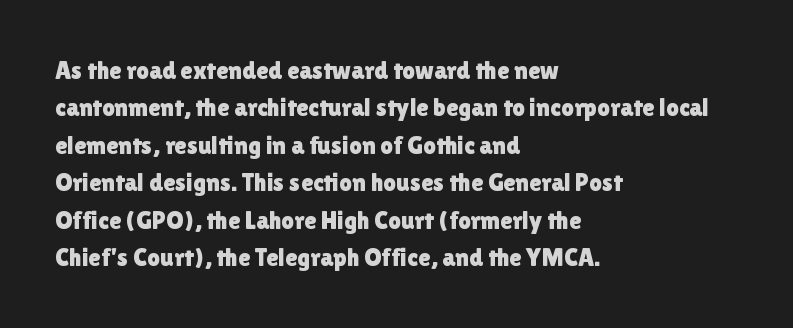
{"italic": "no", "underline": "no", "align": "left", "line_spacing": "normal", "line_spacing_ratio": 1.5, "letter_spacing": "normal", "letter_spacing_em": 0.0, "glyph_px": 25}
